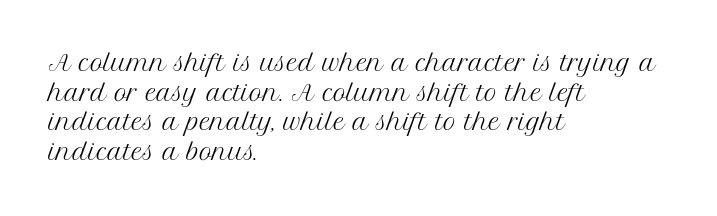
Unmarked baselines from the first word to the last. The designer left line spacing at the default. The rendering anchors every line to the left-hand side. The gaps between neighbouring characters are ordinary and unremarkable.
